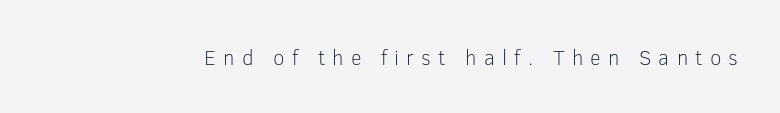
{"italic": "no", "bold": "no", "underline": "no", "letter_spacing": "wide", "letter_spacing_em": 0.34, "glyph_px": 21}
